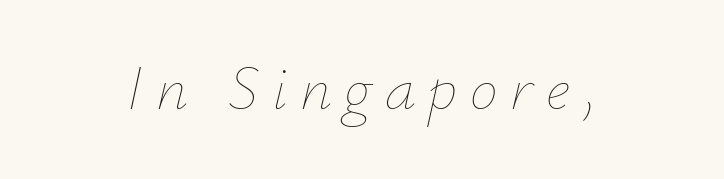
In terms of posture, this sample is oblique. Varying glyph widths throughout — classic text-font behaviour. The zone under the glyphs is completely vacant. Look at the tracking — it's clearly loosened, letters drifting apart.
